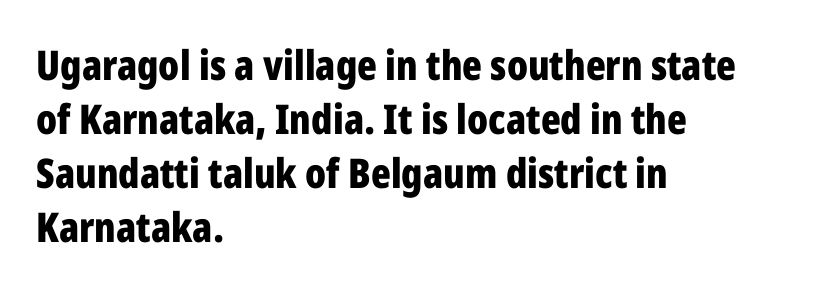
The image shows 41 px bold, condensed sans-serif type, upright; set left-aligned, normal line spacing (1.32x), normal letter spacing, not underlined; low stroke contrast and a medium x-height.
